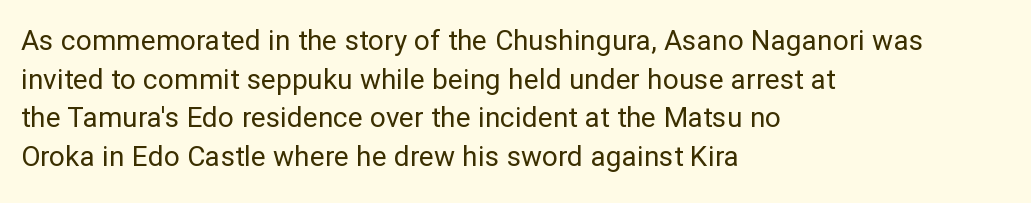
The image shows 28 px regular-weight sans-serif type, upright; set left-aligned, normal line spacing (1.38x), normal letter spacing, not underlined; low stroke contrast and a medium x-height.
